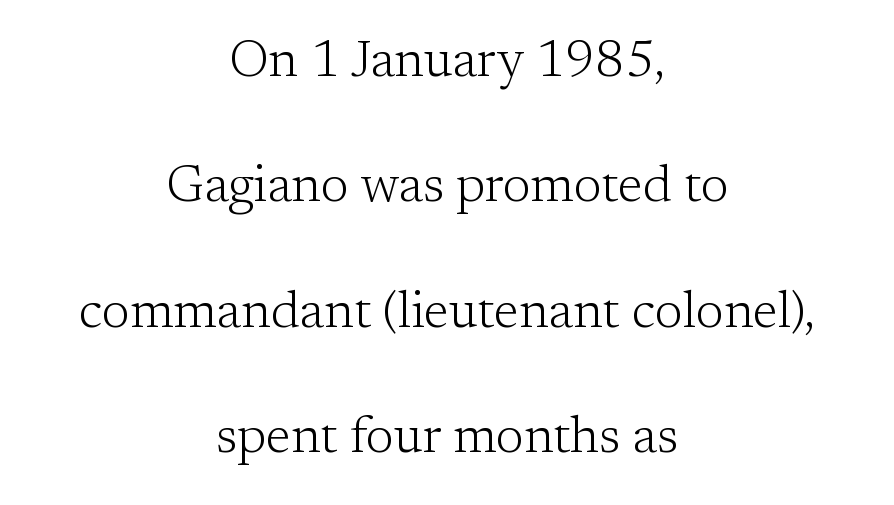
{"serif": "yes", "italic": "no", "bold": "no", "weight": "light", "width": "normal", "stroke_contrast": "low", "x_height": "medium", "monospaced": "no", "underline": "no", "align": "center", "line_spacing": "loose", "line_spacing_ratio": 2.46, "letter_spacing": "normal", "letter_spacing_em": 0.0, "glyph_px": 51}
